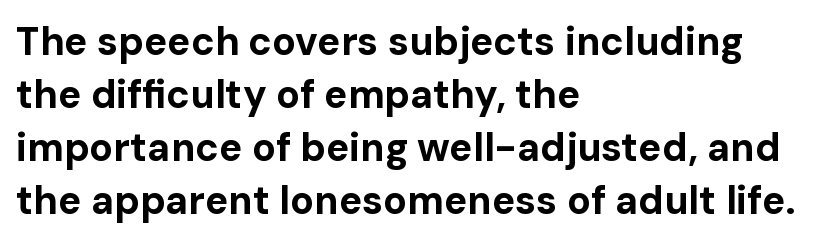
One glance says typical: line gaps are just what's usual. The passage is arranged the way most books set body copy — flush left. The type sits square on the baseline with zero lean. Is this a fixed-width face? No — the glyphs have proportional, varying widths. The characters display no serif detailing; their extremities are plain. Students, this is bold: see how much ink each stroke carries.
